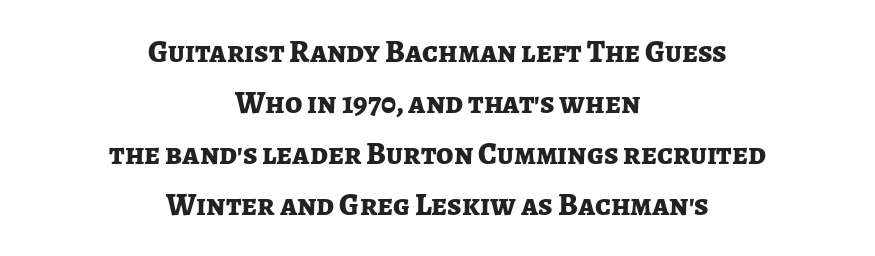
This sample keeps an unexceptional amount of space between lines. You could not count columns in this text — the font is proportionally spaced. The letters stand straight up with perfectly vertical stems. In terms of letterform style, serifs are entirely absent. Look at the tracking — it's just the regular setting, nothing added.
